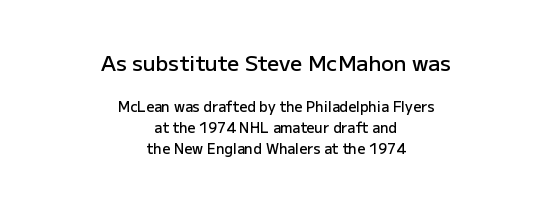
The image shows 21 px text type, upright; set centered, normal line spacing (1.52x), normal letter spacing, not underlined; the first (top) block is 1.5x larger.
